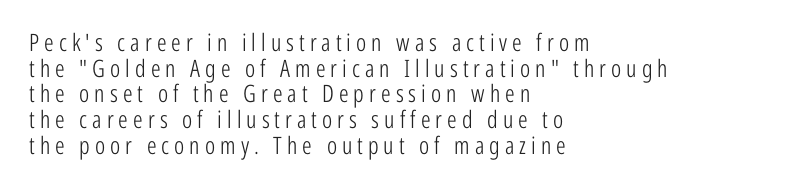
The image shows 24 px text type, upright; set left-aligned, tight line spacing (1.07x), unusually wide letter spacing (+0.21 em), not underlined.
